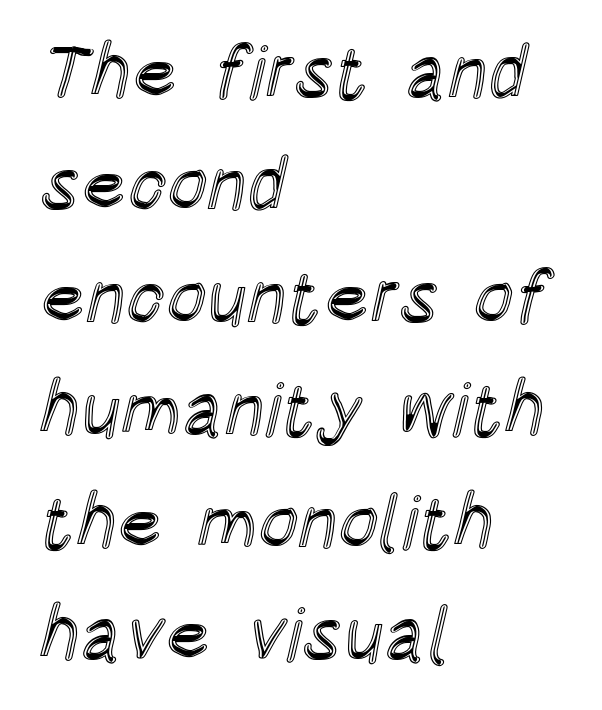
Q: Is the text italic (slanted)? A: Yes.
Q: Is the text underlined? A: No.
Q: How is the paragraph aligned? A: Left-aligned.
Q: Is the spacing between letters normal or unusually wide? A: Normal.
Q: Is the spacing between lines tight, normal or loose? A: Normal.
Q: Width (condensed, normal, or wide)? A: Condensed.
Q: x-height? A: Large.
Q: Monospaced? A: No.
